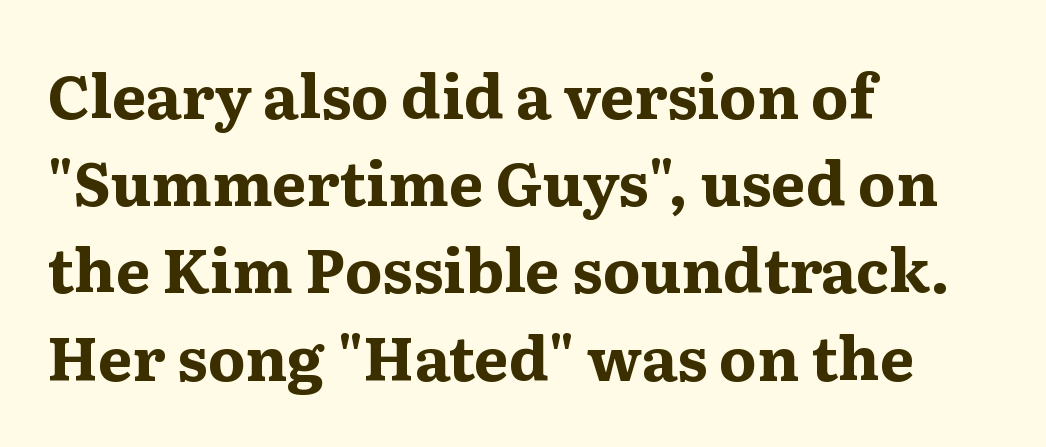
The image shows 61 px bold, wide serif type, upright; set left-aligned, normal line spacing (1.43x), normal letter spacing, not underlined; medium stroke contrast and a medium x-height.
